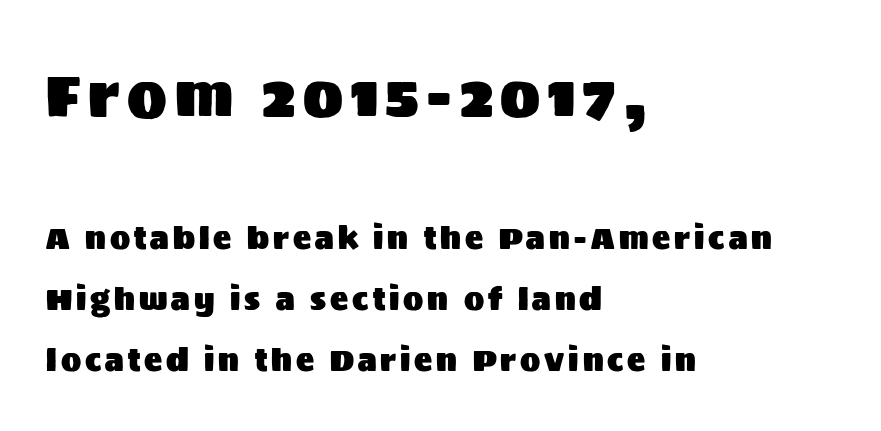
Where is the straight margin? On the left. This sample uses an upright cut, with every glyph sitting square on the baseline. Large over small — that's the arrangement of the two blocks here. Nothing sits at the stroke ends, so this counts as sans-serif. Each letter keeps its own natural width here, so spacing adapts to shape. Has an underline been added? It has not.
